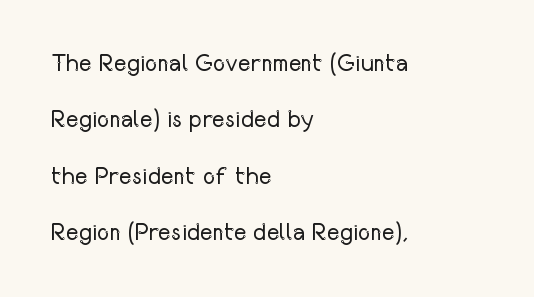
Q: Is the text bold? A: No.
Q: Is the text italic (slanted)? A: No, it is upright.
Q: Is the text underlined? A: No.
Q: How is the paragraph aligned? A: Left-aligned.
Q: Is the spacing between letters normal or unusually wide? A: Normal.
Q: Is the spacing between lines tight, normal or loose? A: Loose.
